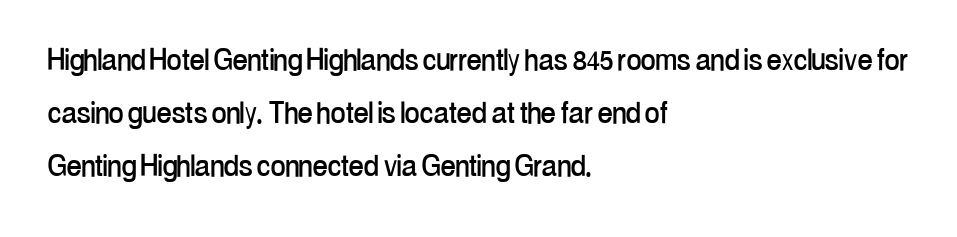
Just letters on the line, the space beneath them empty. These lines are rendered in a variable-pitch font. You can tell from the bare stems that sans-serif type was used. Nope, not italic — everything's standing straight. The typesetter chose a ragged-right arrangement here. One glance says typical: line gaps are just what's usual.
